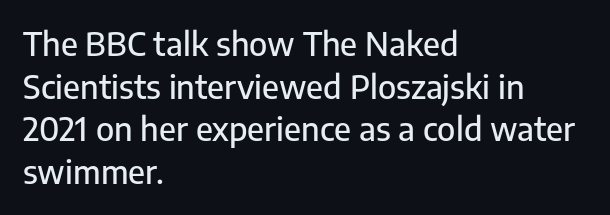
{"serif": "no", "italic": "no", "width": "normal", "stroke_contrast": "low", "x_height": "medium", "monospaced": "no", "underline": "no", "align": "left", "line_spacing": "normal", "line_spacing_ratio": 1.33, "letter_spacing": "normal", "letter_spacing_em": 0.0, "glyph_px": 32}
